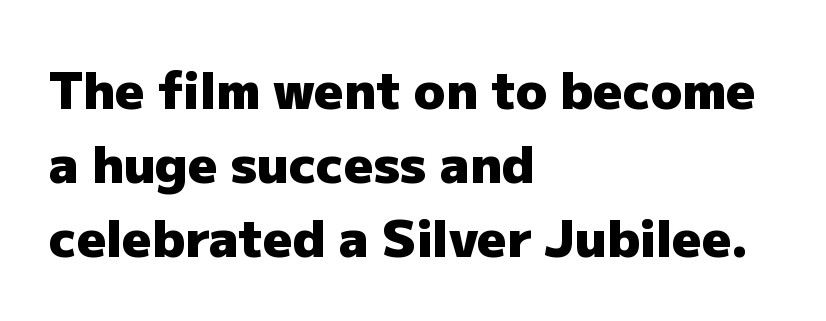
{"serif": "no", "italic": "no", "bold": "yes", "weight": "heavy", "width": "normal", "stroke_contrast": "low", "x_height": "medium", "monospaced": "no", "underline": "no", "align": "left", "line_spacing": "normal", "line_spacing_ratio": 1.45, "letter_spacing": "normal", "letter_spacing_em": 0.0, "glyph_px": 51}
